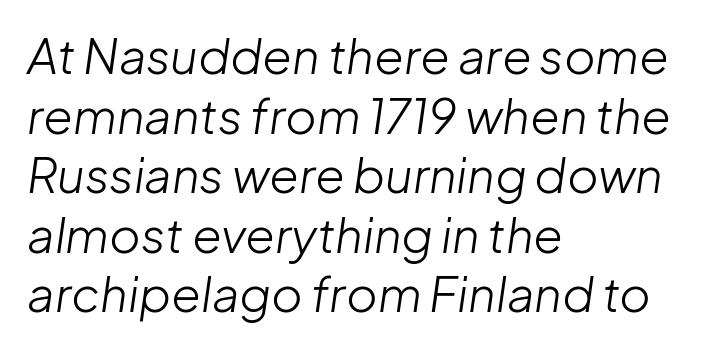
Q: Is the text bold? A: No.
Q: Is the text italic (slanted)? A: Yes, it leans right by about 8 degrees.
Q: Is the text underlined? A: No.
Q: How is the paragraph aligned? A: Left-aligned.
Q: Is the spacing between letters normal or unusually wide? A: Normal.
Q: Width (condensed, normal, or wide)? A: Normal.
Q: Stroke contrast? A: Low.
Q: x-height? A: Medium.
Q: Monospaced? A: No.
